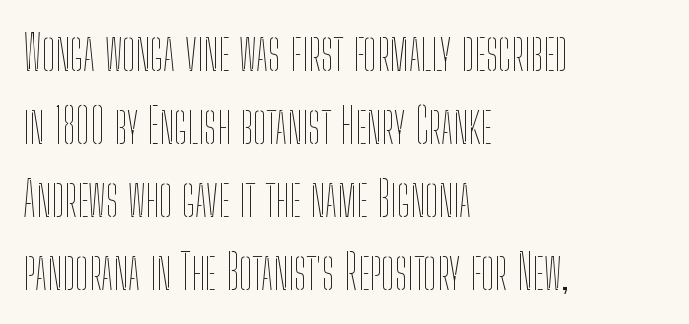
The strokes are not fattened; the text isn't bold. The baseline area is clear. When letters stand straight like this, we call the style roman or upright. The letters advance in unequal steps, a hallmark of proportional type. The setting favours the left margin, as ordinary paragraphs usually do. Whoever set this chose a conventional vertical rhythm.
